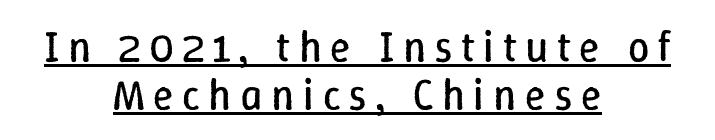
Which margin do the lines hug? Neither — every line sits in the middle. No chunkiness to these letters — they're not bold. Decoration check: the copy is underlined. Baseline-to-baseline distance is barely more than the letter height. What stands out about the letter spacing? Its width — letters are far apart. Looks like regular typesetting: each glyph gets only the width it needs.
